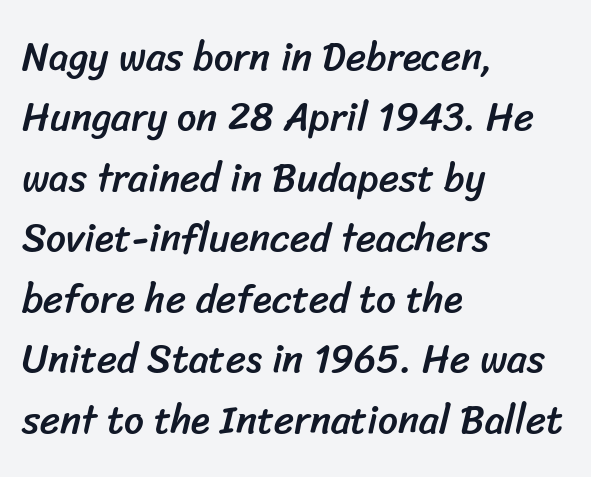
Q: Is the typeface a serif or a sans-serif typeface? A: Sans-serif.
Q: Is the text underlined? A: No.
Q: How is the paragraph aligned? A: Left-aligned.
Q: Is the spacing between letters normal or unusually wide? A: Normal.
Q: Is the spacing between lines tight, normal or loose? A: Normal.
Q: Width (condensed, normal, or wide)? A: Normal.
Q: Stroke contrast? A: Low.
Q: x-height? A: Medium.
Q: Monospaced? A: No.
